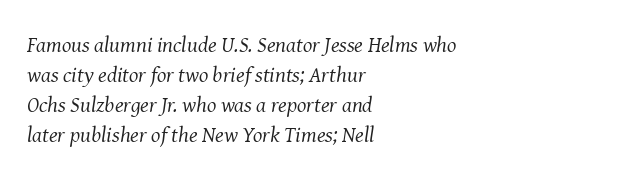
Q: Is the text bold? A: No.
Q: Is the text italic (slanted)? A: Yes, it leans right by about 8 degrees.
Q: Is the text underlined? A: No.
Q: How is the paragraph aligned? A: Left-aligned.
Q: Is the spacing between letters normal or unusually wide? A: Normal.
Q: Is the spacing between lines tight, normal or loose? A: Normal.
